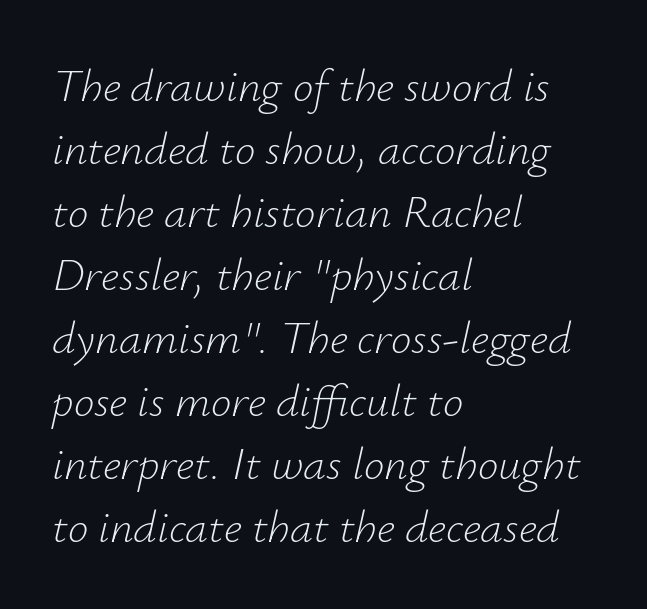
Q: Is the text bold? A: No.
Q: Is the text italic (slanted)? A: Yes, it leans right by about 12 degrees.
Q: Is the text underlined? A: No.
Q: How is the paragraph aligned? A: Left-aligned.
Q: Is the spacing between letters normal or unusually wide? A: Normal.
Q: Is the spacing between lines tight, normal or loose? A: Normal.
Q: Width (condensed, normal, or wide)? A: Normal.
Q: Stroke contrast? A: Low.
Q: x-height? A: Small.
Q: Monospaced? A: No.
